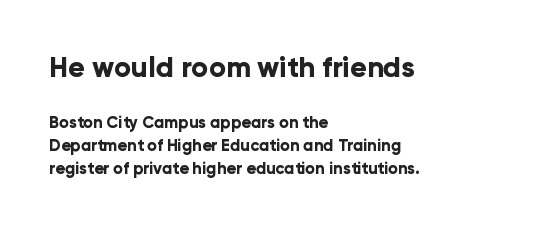
Q: Is the text bold? A: Yes.
Q: Is the text italic (slanted)? A: No, it is upright.
Q: Is the typeface a serif or a sans-serif typeface? A: Sans-serif.
Q: Is the text underlined? A: No.
Q: How is the paragraph aligned? A: Left-aligned.
Q: Is the spacing between letters normal or unusually wide? A: Normal.
Q: Is the spacing between lines tight, normal or loose? A: Normal.
Q: Which block of text is set in a larger size, the first (top) or the second (bottom)? A: The first (top) one.
Q: Width (condensed, normal, or wide)? A: Normal.
Q: Stroke contrast? A: Low.
Q: x-height? A: Medium.
Q: Monospaced? A: No.
